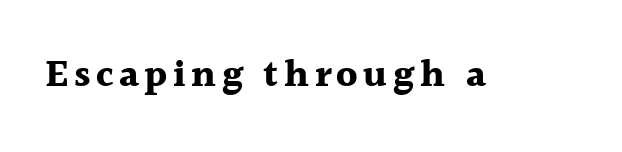
The designer went with a serif here, giving each stem small feet. This sample has the flowing, uneven cadence of proportional lettering. These words are printed bold, with thick strokes throughout. The zone under the glyphs is completely vacant. Designer's note — italics off, roman on.
